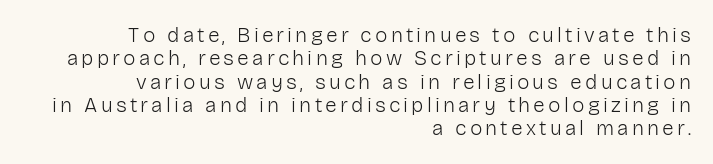
{"italic": "no", "bold": "no", "underline": "no", "align": "right", "line_spacing": "tight", "line_spacing_ratio": 1.11, "glyph_px": 21}
